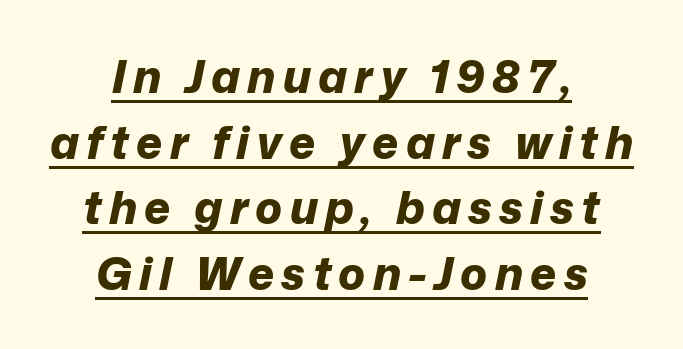
The image shows 45 px bold type, italic (leaning right); set centered, normal line spacing (1.46x), underlined; low stroke contrast and a medium x-height.
